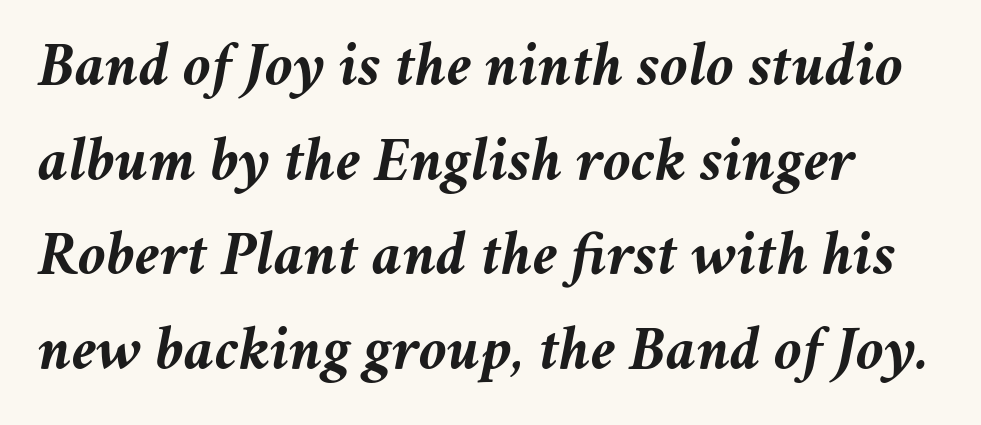
Baseline-to-baseline distance is the conventional proportion of letter height. The letterforms sit shoulder to shoulder at normal distance. The lettering tilts uniformly, giving the passage an italic look. A clean baseline with only descenders dipping below it.
